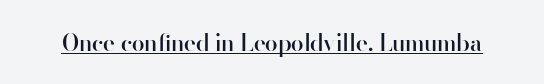
{"italic": "no", "bold": "semi", "underline": "yes", "letter_spacing": "normal", "letter_spacing_em": 0.0, "glyph_px": 23}
